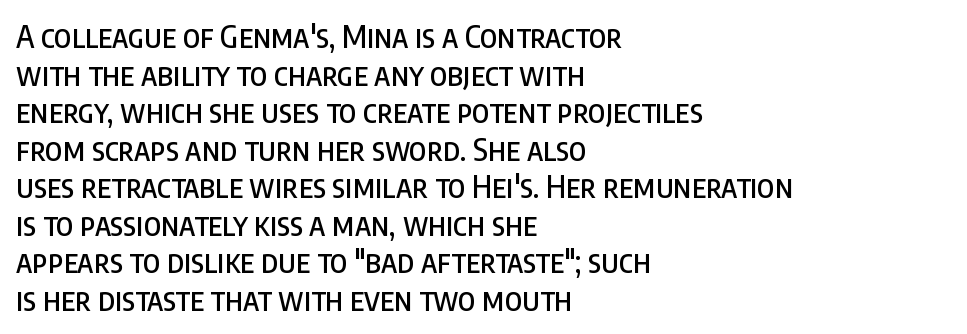
Q: Is the text italic (slanted)? A: No, it is upright.
Q: Is the typeface a serif or a sans-serif typeface? A: Sans-serif.
Q: Is the text underlined? A: No.
Q: How is the paragraph aligned? A: Left-aligned.
Q: Is the spacing between letters normal or unusually wide? A: Normal.
Q: Width (condensed, normal, or wide)? A: Condensed.
Q: Stroke contrast? A: Low.
Q: x-height? A: Large.
Q: Monospaced? A: No.
